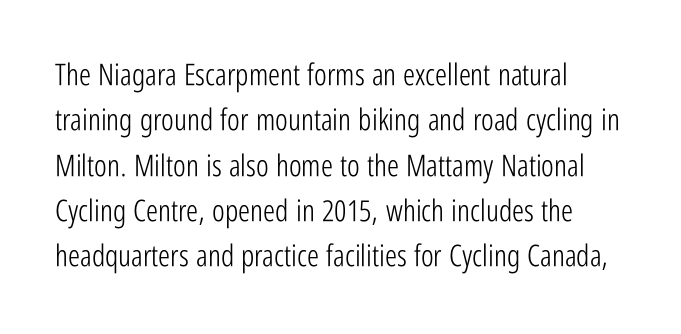
{"serif": "no", "italic": "no", "bold": "no", "weight": "light", "width": "condensed", "stroke_contrast": "low", "x_height": "medium", "monospaced": "no", "underline": "no", "align": "left", "line_spacing": "normal", "line_spacing_ratio": 1.51, "letter_spacing": "normal", "letter_spacing_em": 0.0, "glyph_px": 30}
